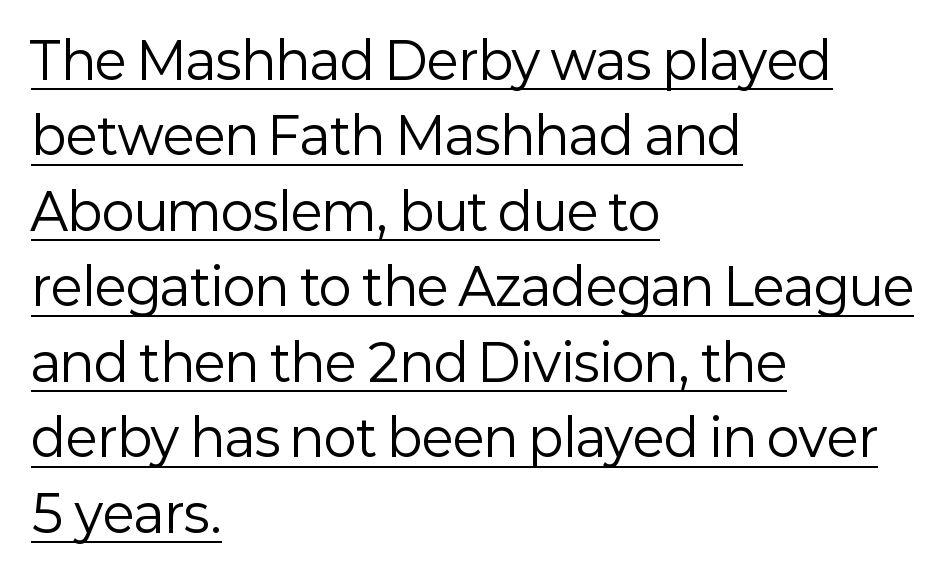
The image shows 50 px regular-weight sans-serif type, upright; set left-aligned, normal line spacing (1.51x), normal letter spacing, underlined; low stroke contrast and a medium x-height.
